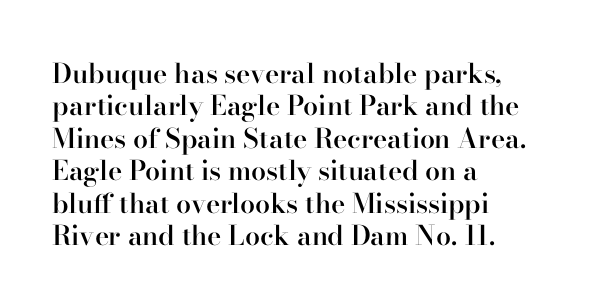
Q: Is the text bold? A: Semi-bold.
Q: Is the text italic (slanted)? A: No, it is upright.
Q: Is the text underlined? A: No.
Q: How is the paragraph aligned? A: Left-aligned.
Q: Is the spacing between letters normal or unusually wide? A: Normal.
